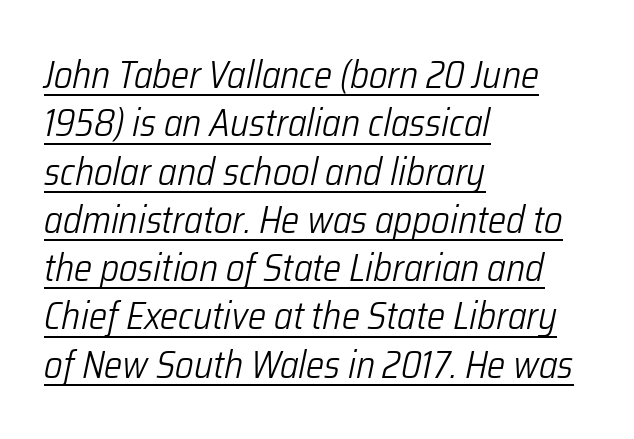
This sample is left-justified, so line endings fall wherever the words run out. Glance below the letters and you will spot a drawn line. Characters follow at the spacing the type designer built in. Rendered with sloped, italic letterforms. You could not count columns in this text — the font is proportionally spaced.
